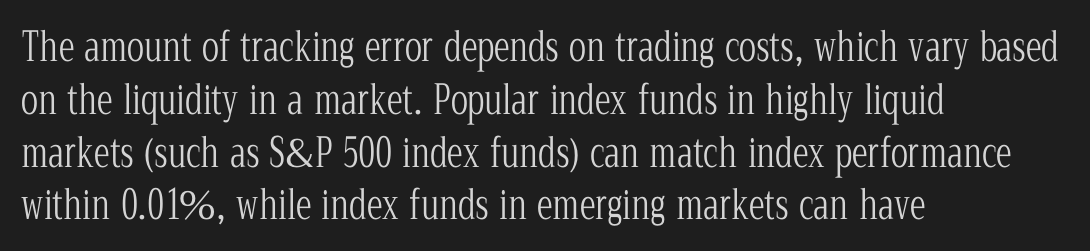
Q: Is the text bold? A: No.
Q: Is the text italic (slanted)? A: No, it is upright.
Q: Is the typeface a serif or a sans-serif typeface? A: Serif.
Q: Is the text underlined? A: No.
Q: How is the paragraph aligned? A: Left-aligned.
Q: Is the spacing between letters normal or unusually wide? A: Normal.
Q: Is the spacing between lines tight, normal or loose? A: Normal.
Q: Width (condensed, normal, or wide)? A: Condensed.
Q: Stroke contrast? A: Low.
Q: x-height? A: Medium.
Q: Monospaced? A: No.
